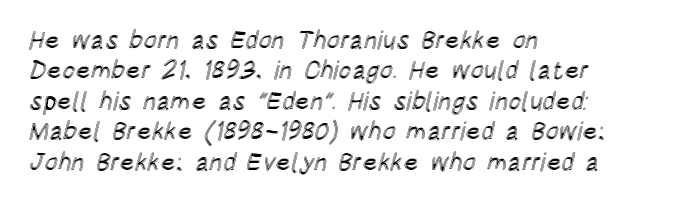
{"underline": "no", "align": "left", "line_spacing_ratio": 1.22, "letter_spacing": "normal", "letter_spacing_em": 0.0, "glyph_px": 25}
